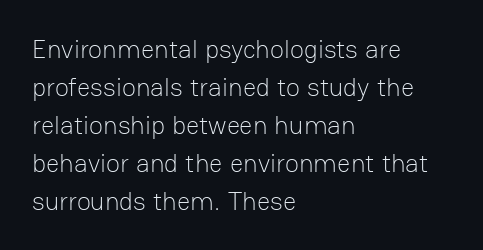
Q: Is the text bold? A: No.
Q: Is the text italic (slanted)? A: No, it is upright.
Q: Is the text underlined? A: No.
Q: How is the paragraph aligned? A: Left-aligned.
Q: Is the spacing between letters normal or unusually wide? A: Normal.
Q: Is the spacing between lines tight, normal or loose? A: Normal.
